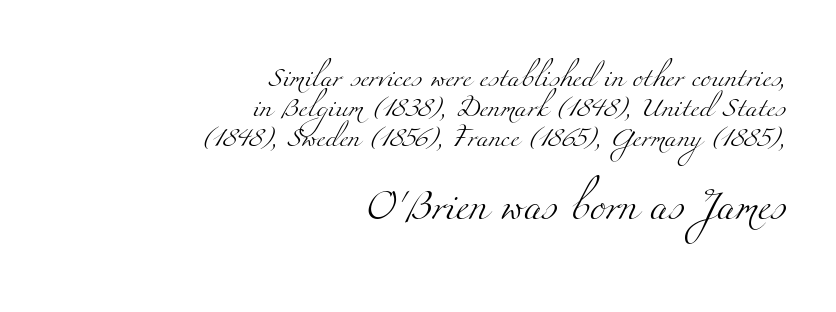
Q: Is the text bold? A: No.
Q: Is the text underlined? A: No.
Q: How is the paragraph aligned? A: Right-aligned.
Q: Is the spacing between letters normal or unusually wide? A: Normal.
Q: Is the spacing between lines tight, normal or loose? A: Normal.
Q: Which block of text is set in a larger size, the first (top) or the second (bottom)? A: The second (bottom) one.
Q: Width (condensed, normal, or wide)? A: Wide.
Q: Stroke contrast? A: Medium.
Q: x-height? A: Small.
Q: Monospaced? A: No.
